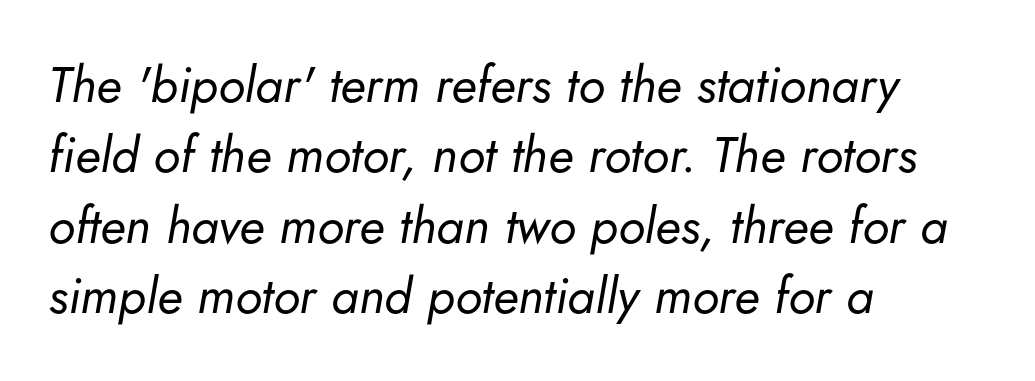
Normally led — the rows are evenly, conventionally spaced. Layout note: lines flush left. This sample uses an oblique cut, with every glyph tilted off the vertical. Counters stay open thanks to moderate or lighter strokes. Proportional: the letters do not fall into vertical columns.
